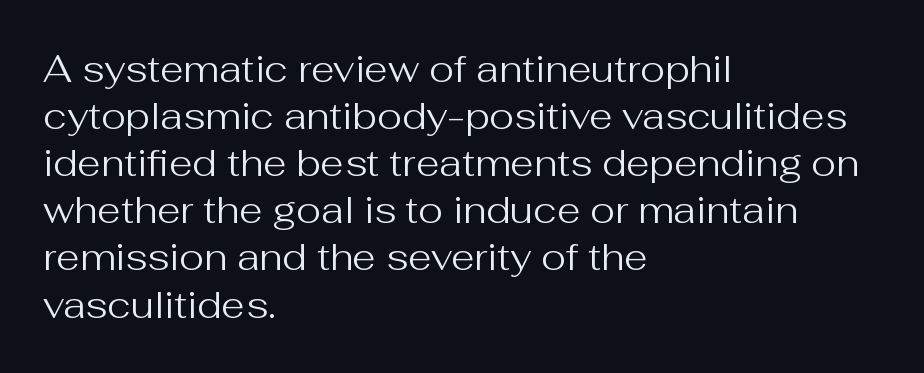
{"serif": "no", "italic": "no", "bold": "no", "weight": "regular", "width": "normal", "stroke_contrast": "medium", "x_height": "medium", "monospaced": "no", "underline": "no", "align": "left", "line_spacing_ratio": 1.24, "letter_spacing": "normal", "letter_spacing_em": 0.0, "glyph_px": 38}
